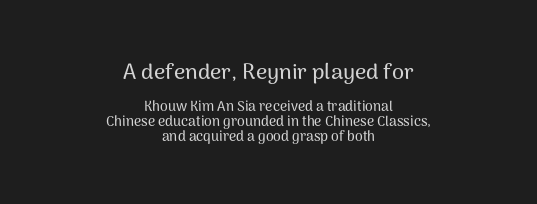
{"italic": "no", "underline": "no", "align": "center", "line_spacing": "tight", "line_spacing_ratio": 1.04, "letter_spacing": "normal", "letter_spacing_em": 0.0, "larger_block": "first", "size_ratio": 1.57, "glyph_px": 22}
